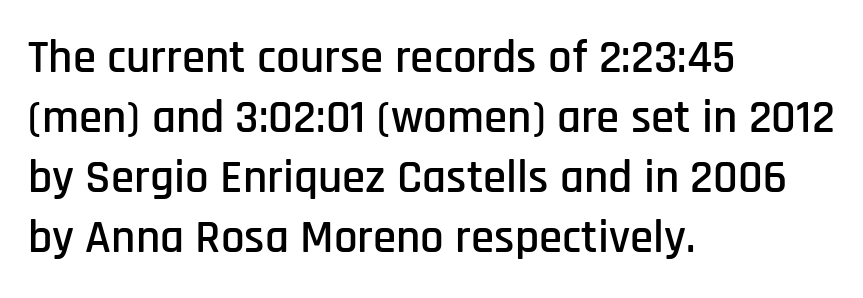
Nobody touched the tracking dial on this one. Unmarked baselines from the first word to the last. Varying glyph widths throughout — classic text-font behaviour. It's the straight-up-and-down kind of type.
